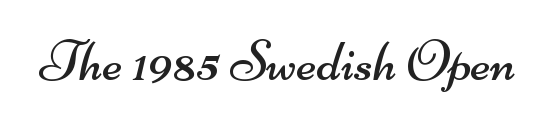
{"serif": "no", "bold": "no", "weight": "regular", "width": "wide", "stroke_contrast": "medium", "x_height": "small", "monospaced": "no", "underline": "no", "letter_spacing": "normal", "letter_spacing_em": 0.0, "glyph_px": 58}
